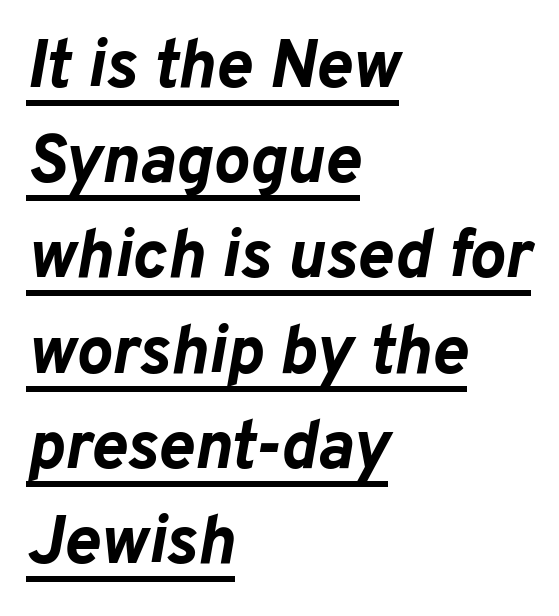
This sample carries an underscore along the baseline area. Glyph-to-glyph distance matches everyday printed text. Caption: multi-line text, flush left, ragged right. On the weight axis this lands at bold, roughly 700. Each new line begins a customary step beneath the previous one.
